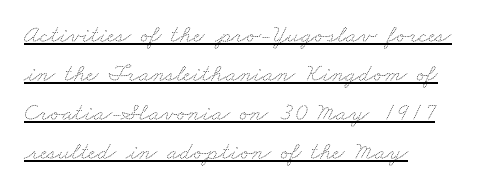
The image shows 25 px text type; set left-aligned, normal line spacing (1.56x), normal letter spacing, underlined.
